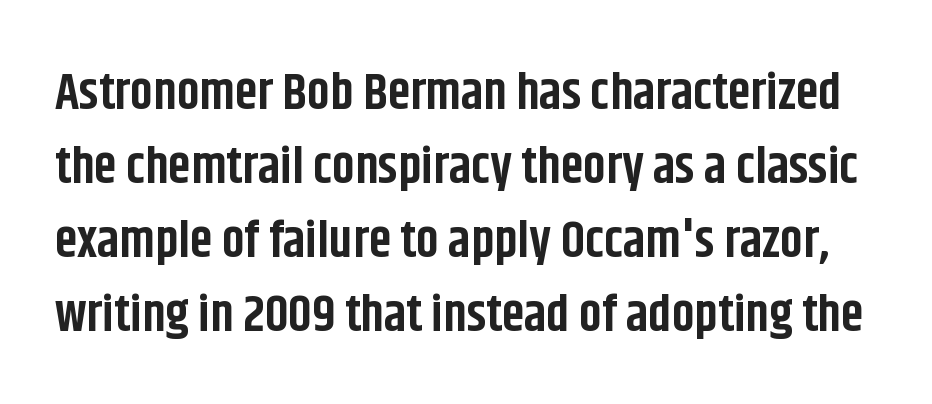
The image shows 51 px bold, condensed sans-serif type, upright; set normal line spacing (1.45x), normal letter spacing, not underlined; low stroke contrast and a large x-height.
